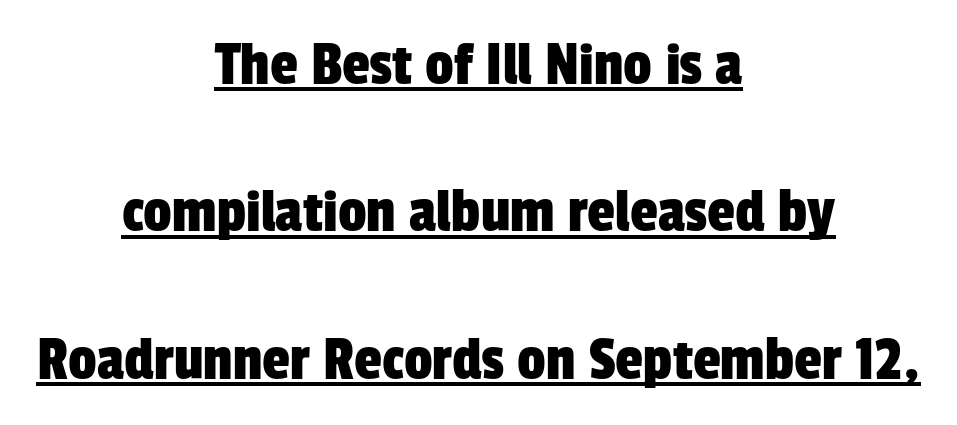
Serif or sans? Sans — the stroke terminals are bare. The face used here is rendered with its standard letterfit. Looks like regular typesetting: each glyph gets only the width it needs. This sample trades compactness for vertical openness between lines. The passage is arranged like a title page — every line centered.
